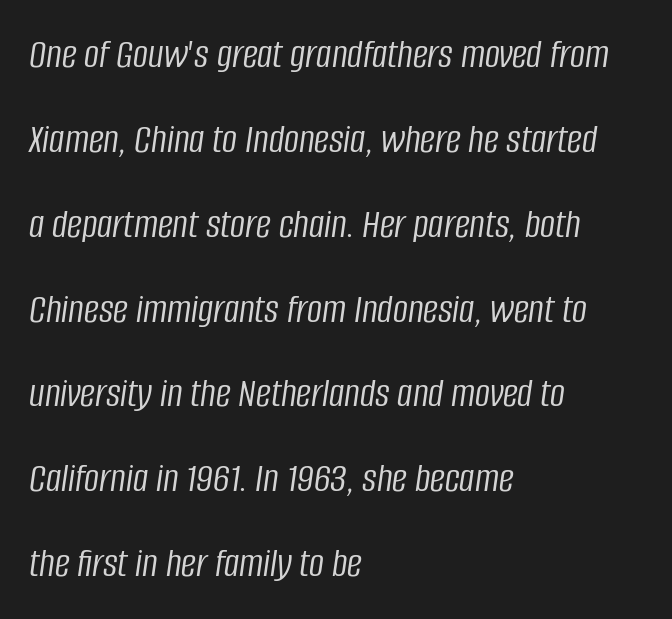
Q: Is the text bold? A: No.
Q: Is the text italic (slanted)? A: Yes, it leans right by about 8 degrees.
Q: Is the text underlined? A: No.
Q: How is the paragraph aligned? A: Left-aligned.
Q: Is the spacing between letters normal or unusually wide? A: Normal.
Q: Is the spacing between lines tight, normal or loose? A: Loose.
Q: Width (condensed, normal, or wide)? A: Condensed.
Q: Stroke contrast? A: Low.
Q: x-height? A: Large.
Q: Monospaced? A: No.
